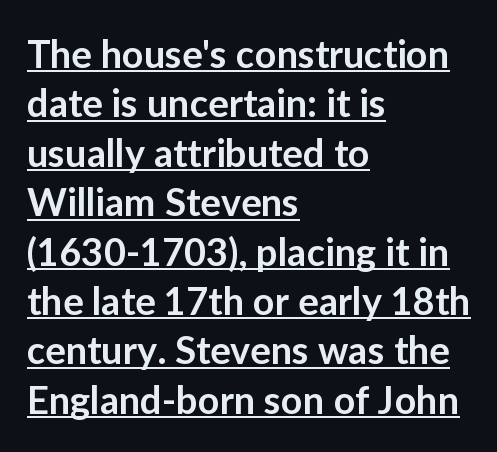
The image shows 38 px semibold sans-serif type, upright; set left-aligned, normal line spacing (1.3x), normal letter spacing, underlined; low stroke contrast and a medium x-height.
